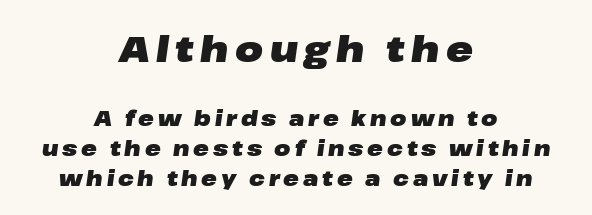
Q: Is the text bold? A: Yes.
Q: Is the text italic (slanted)? A: Yes, it leans right by about 8 degrees.
Q: Is the text underlined? A: No.
Q: How is the paragraph aligned? A: Centered.
Q: Is the spacing between lines tight, normal or loose? A: Normal.
Q: Which block of text is set in a larger size, the first (top) or the second (bottom)? A: The first (top) one.
Q: Width (condensed, normal, or wide)? A: Wide.
Q: Stroke contrast? A: Low.
Q: x-height? A: Medium.
Q: Monospaced? A: No.
